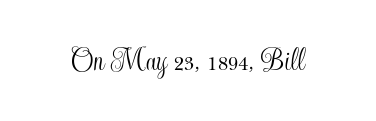
Q: Is the text italic (slanted)? A: Yes.
Q: Is the text underlined? A: No.
Q: Is the spacing between letters normal or unusually wide? A: Normal.
Q: Width (condensed, normal, or wide)? A: Condensed.
Q: x-height? A: Small.
Q: Monospaced? A: No.
